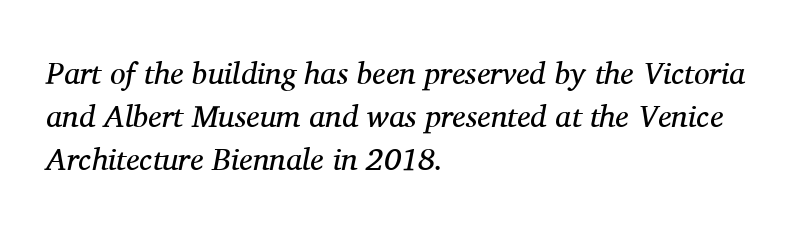
This reads as an unemphasized weight, regular at the heaviest. This sample has the flowing, uneven cadence of proportional lettering. Students, observe: this is what conventionally led text looks like. The rag falls on the right side of this text block. Descenders hang freely into open space. The type family on display is of the serif kind.
